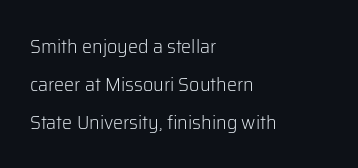
The image shows 20 px text type, upright; set left-aligned, line spacing 1.89x, normal letter spacing, not underlined.
